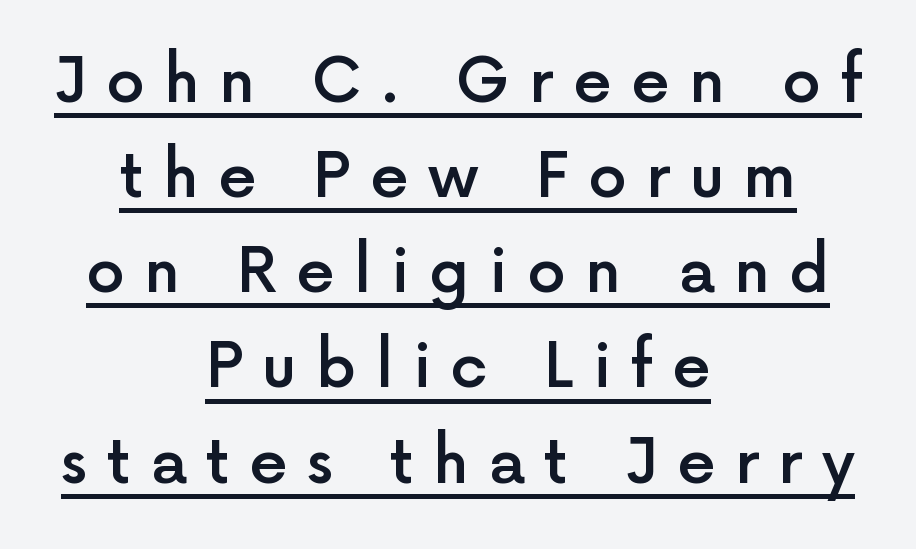
Q: Is the text bold? A: Semi-bold.
Q: Is the text italic (slanted)? A: No, it is upright.
Q: Is the typeface a serif or a sans-serif typeface? A: Sans-serif.
Q: Is the text underlined? A: Yes.
Q: How is the paragraph aligned? A: Centered.
Q: Is the spacing between letters normal or unusually wide? A: Unusually wide.
Q: Is the spacing between lines tight, normal or loose? A: Normal.
Q: Width (condensed, normal, or wide)? A: Normal.
Q: x-height? A: Medium.
Q: Monospaced? A: No.
